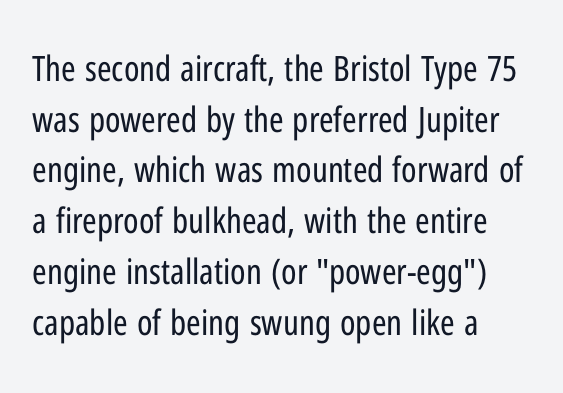
{"serif": "no", "italic": "no", "bold": "no", "weight": "regular", "width": "condensed", "stroke_contrast": "low", "x_height": "medium", "monospaced": "no", "underline": "no", "align": "left", "line_spacing": "normal", "line_spacing_ratio": 1.45, "letter_spacing": "normal", "letter_spacing_em": 0.0, "glyph_px": 35}
